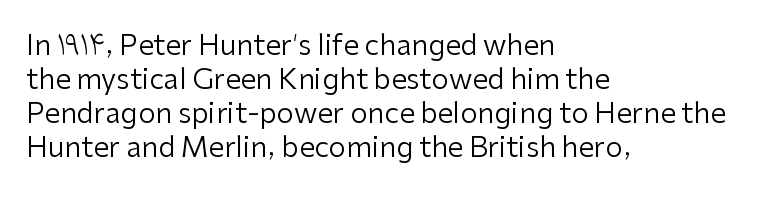
The image shows 28 px regular-weight sans-serif type, upright; set left-aligned, line spacing 1.21x, normal letter spacing, not underlined; low stroke contrast and a medium x-height.
